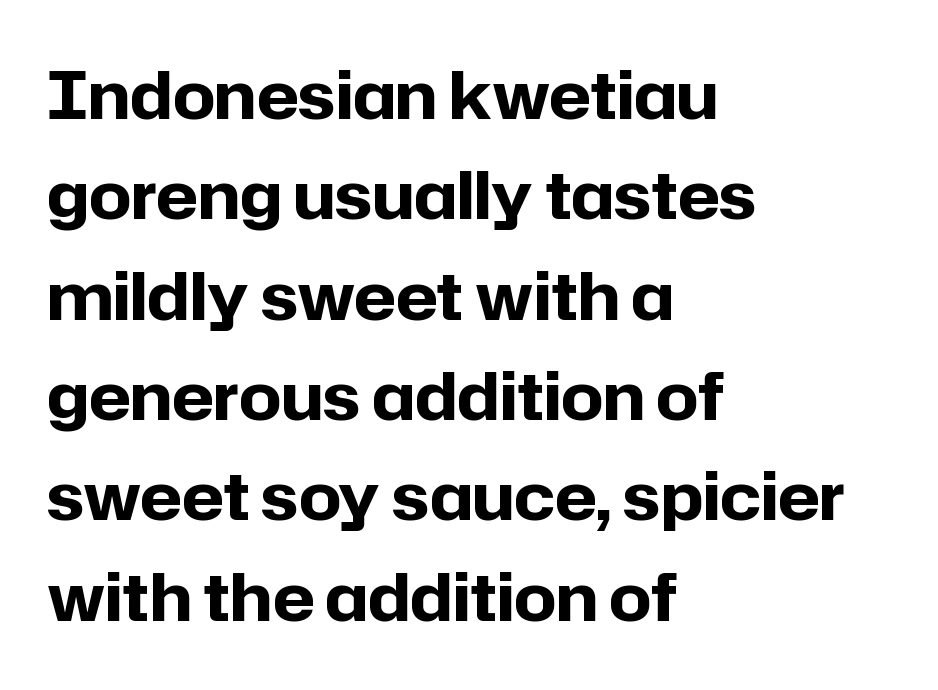
Reading down the block, your eye returns to a fixed left position each line. Every letter is thick-stroked: bold, no question. Nope, not italic — everything's standing straight. The area under the type is left untouched. Students, note that the glyphs here touch the page at normal intervals. Is there much room between lines? A standard amount, neither cramped nor airy.
